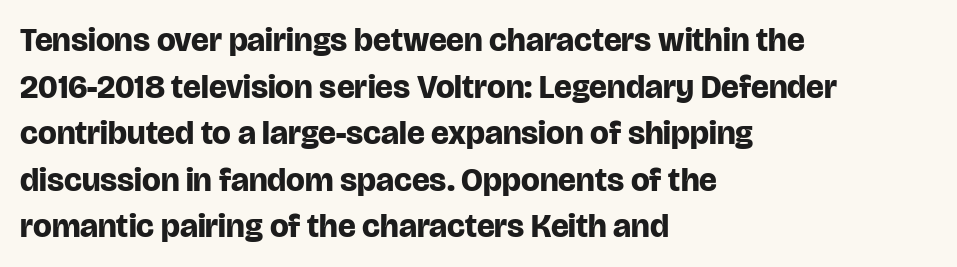
Q: Is the text bold? A: Yes.
Q: Is the text italic (slanted)? A: No, it is upright.
Q: Is the typeface a serif or a sans-serif typeface? A: Sans-serif.
Q: Is the text underlined? A: No.
Q: How is the paragraph aligned? A: Left-aligned.
Q: Is the spacing between letters normal or unusually wide? A: Normal.
Q: Is the spacing between lines tight, normal or loose? A: Normal.
Q: Width (condensed, normal, or wide)? A: Normal.
Q: Stroke contrast? A: Low.
Q: x-height? A: Large.
Q: Monospaced? A: No.
